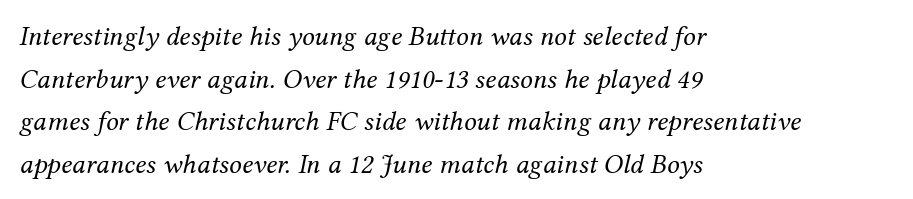
Italic? Definitely — the glyphs are oblique. The typesetter chose a ragged-right arrangement here. The face used here is rendered with its standard letterfit. The cut favours lightness, reaching ordinary text weight at its darkest. The typeface chosen for these lines features serifs. The letters advance in unequal steps, a hallmark of proportional type.
